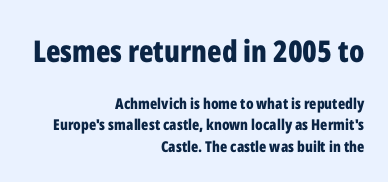
Q: Is the text bold? A: Yes.
Q: Is the text italic (slanted)? A: No, it is upright.
Q: Is the typeface a serif or a sans-serif typeface? A: Sans-serif.
Q: Is the text underlined? A: No.
Q: How is the paragraph aligned? A: Right-aligned.
Q: Is the spacing between letters normal or unusually wide? A: Normal.
Q: Is the spacing between lines tight, normal or loose? A: Normal.
Q: Which block of text is set in a larger size, the first (top) or the second (bottom)? A: The first (top) one.
Q: Width (condensed, normal, or wide)? A: Condensed.
Q: Stroke contrast? A: Low.
Q: x-height? A: Medium.
Q: Monospaced? A: No.
